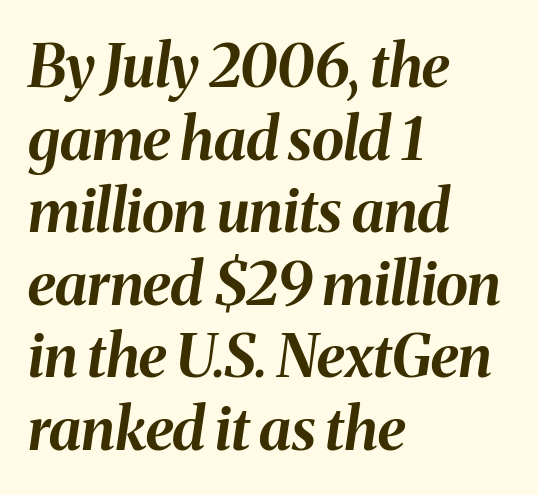
{"italic": "yes", "lean": "right", "slant_degrees": 8, "bold": "yes", "weight": "bold", "width": "normal", "stroke_contrast": "medium", "x_height": "medium", "monospaced": "no", "underline": "no", "align": "left", "line_spacing_ratio": 1.23, "letter_spacing": "normal", "letter_spacing_em": 0.0, "glyph_px": 59}
